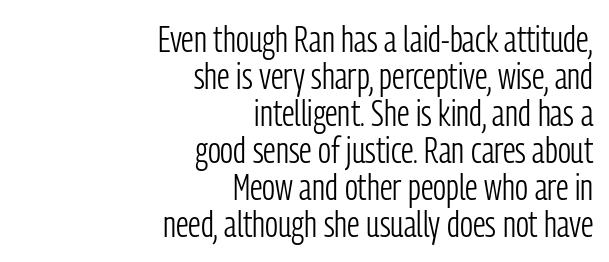
Q: Is the text bold? A: No.
Q: Is the text italic (slanted)? A: No, it is upright.
Q: Is the typeface a serif or a sans-serif typeface? A: Sans-serif.
Q: Is the text underlined? A: No.
Q: How is the paragraph aligned? A: Right-aligned.
Q: Is the spacing between letters normal or unusually wide? A: Normal.
Q: Is the spacing between lines tight, normal or loose? A: Tight.
Q: Width (condensed, normal, or wide)? A: Condensed.
Q: Stroke contrast? A: Low.
Q: x-height? A: Medium.
Q: Monospaced? A: No.
